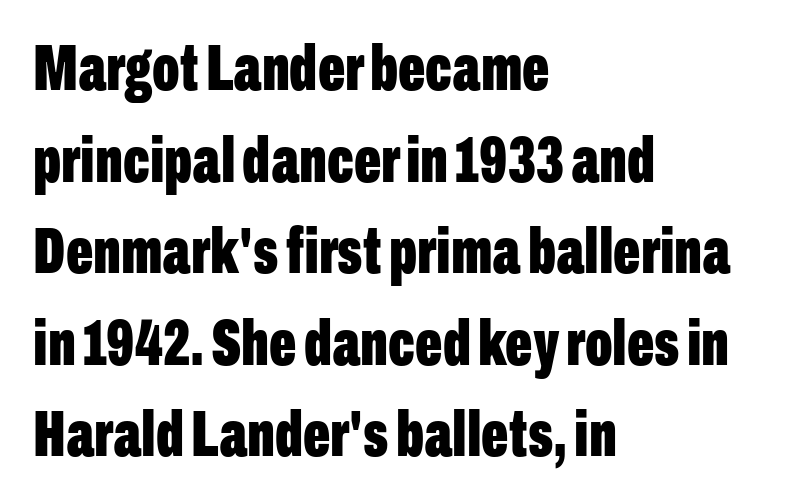
The image shows 64 px bold, condensed sans-serif type, upright; set left-aligned, normal line spacing (1.43x), normal letter spacing, not underlined; low stroke contrast and a medium x-height.
